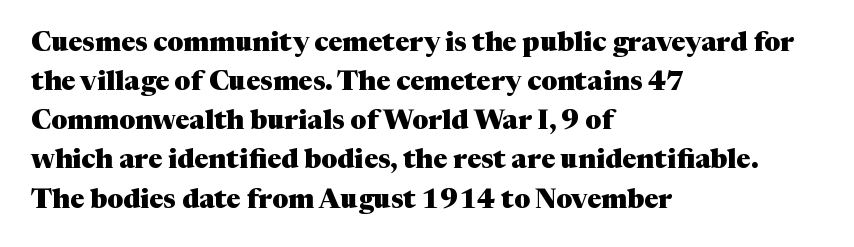
{"italic": "no", "bold": "yes", "underline": "no", "align": "left", "line_spacing": "normal", "line_spacing_ratio": 1.45, "letter_spacing": "normal", "letter_spacing_em": 0.0, "glyph_px": 27}
